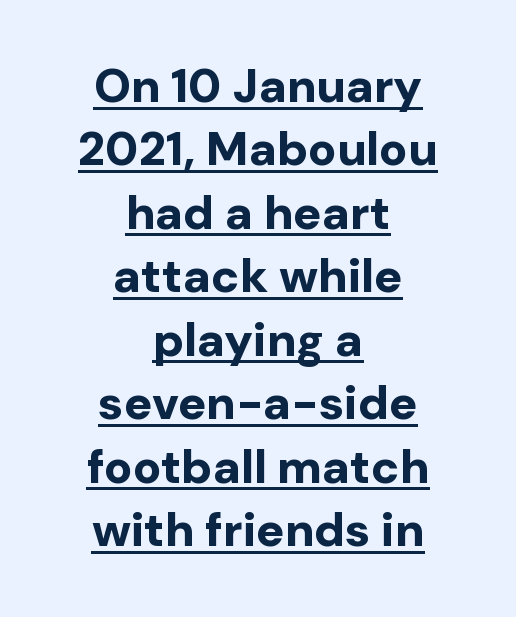
Each word holds together tightly as a unit, with standard inter-letter gaps. The designer left line spacing at the default. The face used here has the dense, thick strokes of a bold. The letters stand straight up with perfectly vertical stems. Line starts and ends both wander, symmetrically. Decoration check: the copy is underlined.
